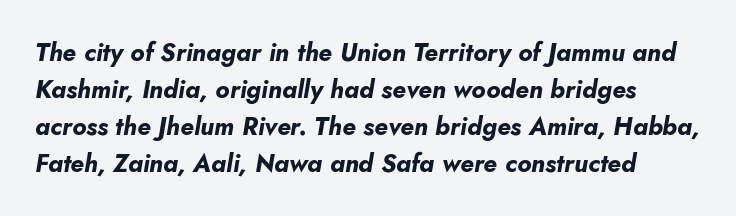
The image shows 25 px bold type, italic (leaning right); set normal line spacing (1.48x), normal letter spacing, not underlined.
